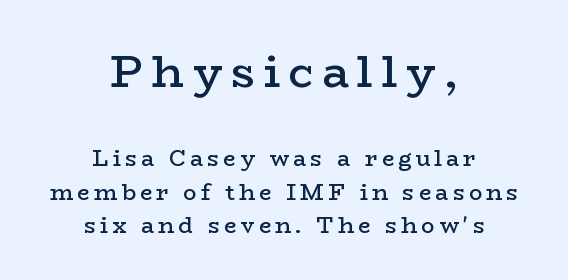
The image shows 45 px semibold, wide serif type, upright; set centered, normal line spacing (1.53x), not underlined; the first (top) block is 2.05x larger; low stroke contrast and a medium x-height.
